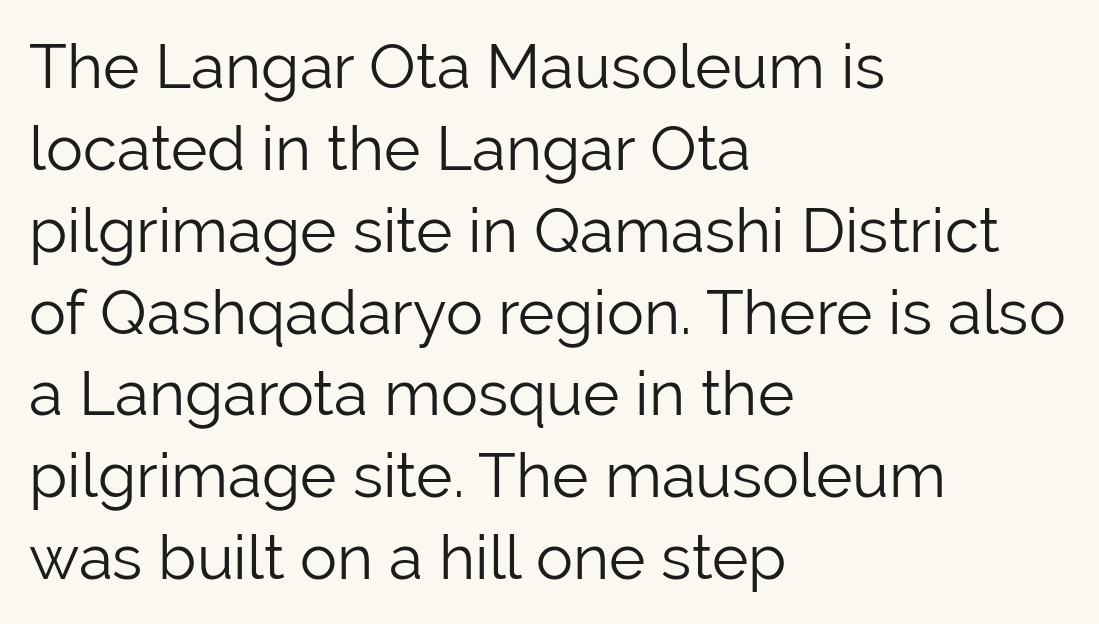
You could not count columns in this text — the font is proportionally spaced. Are there feet on the stems? There aren't — it's a sans. The space directly below the letters is spotless. The ragged edge is on the right, which tells us the setting is flush left. Posture: straight, roman, zero tilt.
